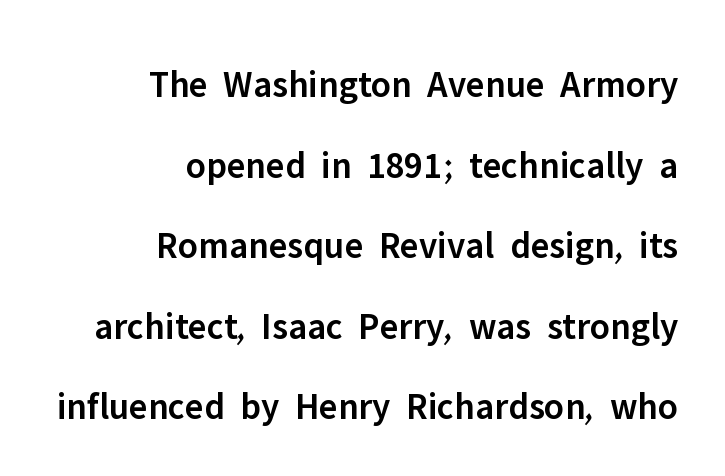
Grotesque or geometric, the face here clearly has no serifs. Rendered with straight, roman letterforms. You could not count columns in this text — the font is proportionally spaced. Each glyph is drawn with semibold strokes, heavier than normal yet not fully bold.
